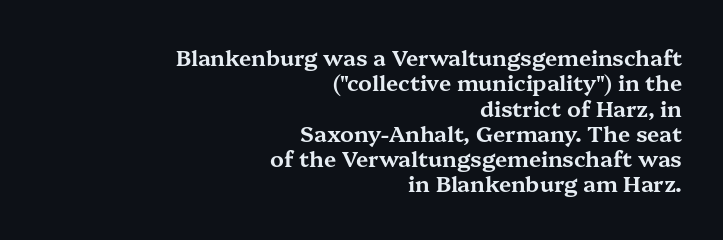
Notice how the stems are strictly vertical — no italics here. The gap between lines stays unmarked. The face used here is rendered with its standard letterfit. Right-aligned paragraph, ragged on the left. Very little white space separates one row of letters from the next.
